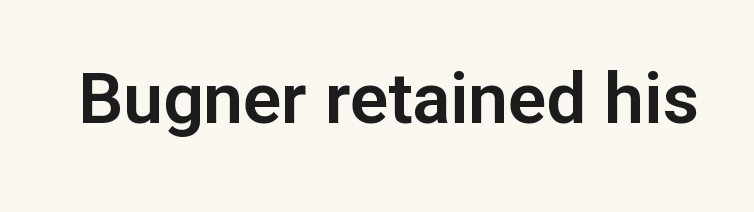
{"serif": "no", "italic": "no", "width": "normal", "stroke_contrast": "low", "x_height": "medium", "monospaced": "no", "underline": "no", "letter_spacing": "normal", "letter_spacing_em": 0.0, "glyph_px": 71}
